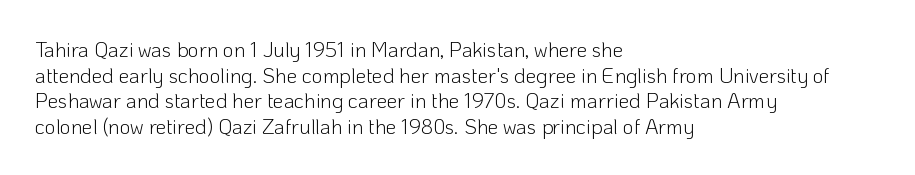
Does extra space separate the letters? No, they use regular spacing. The passage is arranged the way most books set body copy — flush left. The area under the type is left untouched. The face looks like a standard text weight, possibly lighter. Notice how the stems are strictly vertical — no italics here.
